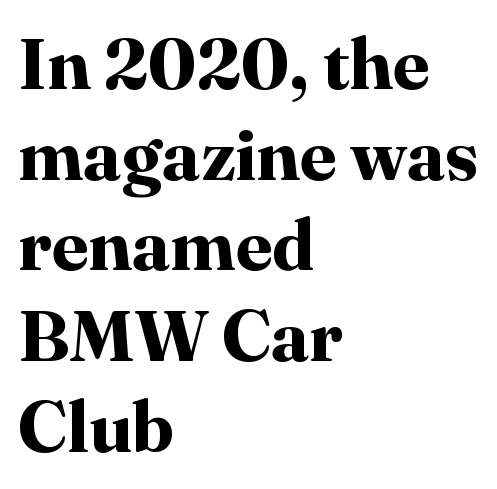
{"serif": "yes", "italic": "no", "bold": "yes", "weight": "bold", "width": "normal", "stroke_contrast": "high", "x_height": "medium", "monospaced": "no", "underline": "no", "align": "left", "line_spacing": "normal", "line_spacing_ratio": 1.26, "letter_spacing": "normal", "letter_spacing_em": 0.0, "glyph_px": 72}
